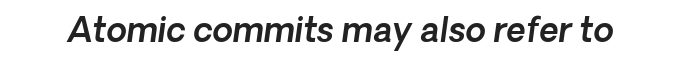
Spacing between characters is what you'd get straight out of the box. Anything drawn beneath the words? Only blank space. Stroke terminals: plain, sans-serif. The rendering uses natural spacing where letterforms have individual widths.
